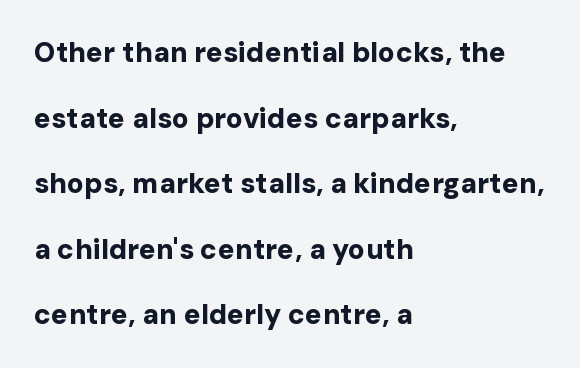
Short note: letters normally spaced. Successive baselines arrive slowly, with a big drop between each. Posture: straight, roman, zero tilt. Character widths vary here, with narrow letters taking less room than wide ones. The paragraph has a hard left edge and a soft right edge. Compared with an ordinary text face, these strokes are far heavier — a full bold.
